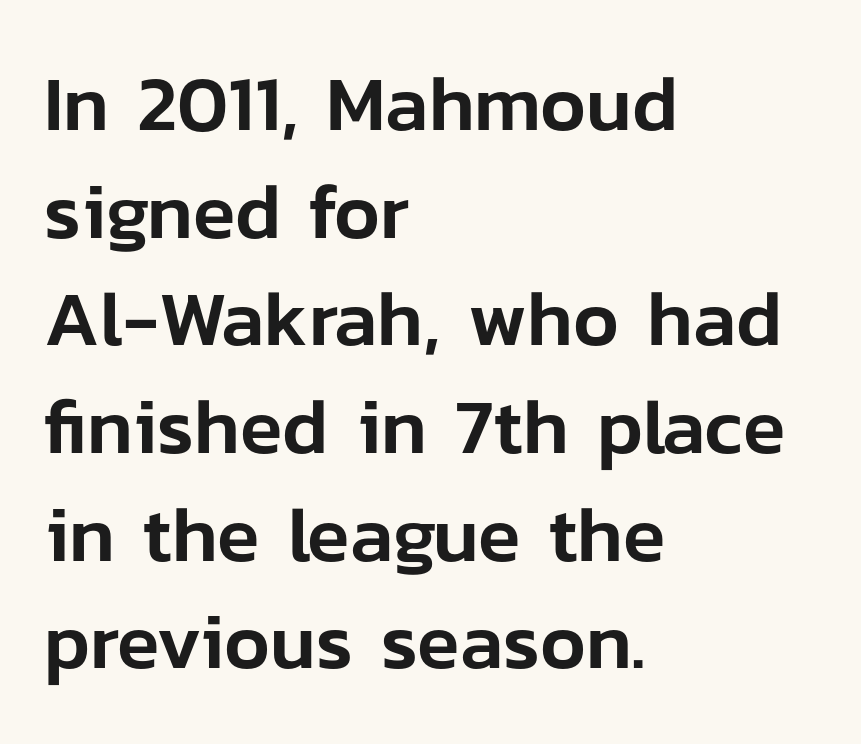
{"serif": "no", "italic": "no", "width": "normal", "stroke_contrast": "low", "x_height": "medium", "monospaced": "no", "underline": "no", "align": "left", "line_spacing": "normal", "line_spacing_ratio": 1.38, "letter_spacing": "normal", "letter_spacing_em": 0.0, "glyph_px": 78}
